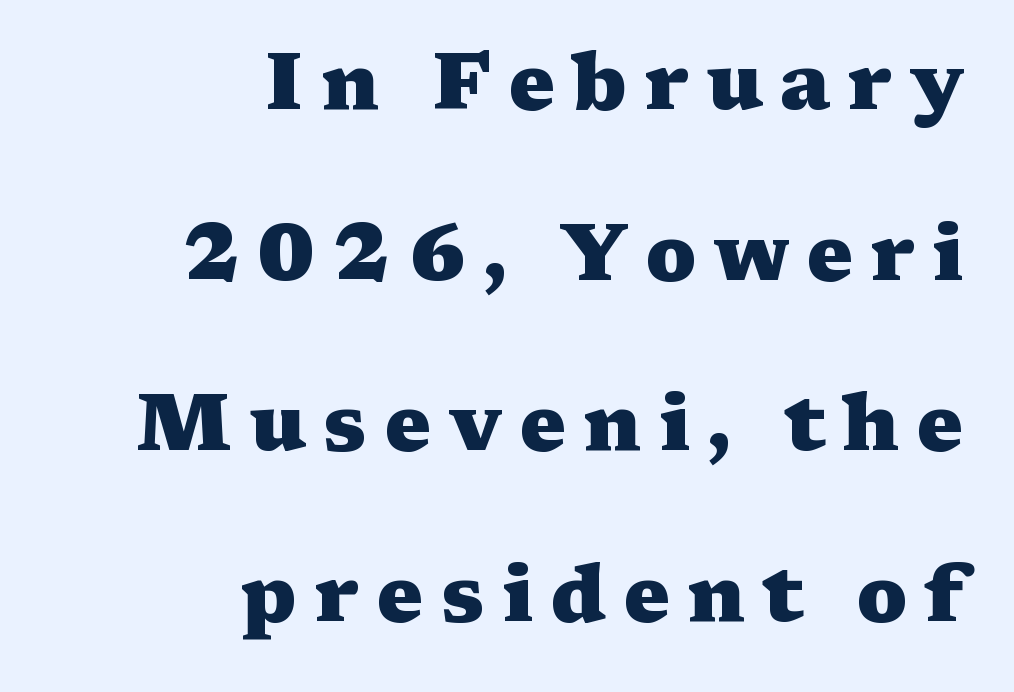
The rendering uses natural spacing where letterforms have individual widths. A great deal of white space separates one row of letters from the next. Is there any slant? The stems are plumb. The typeface chosen for these lines features serifs.
